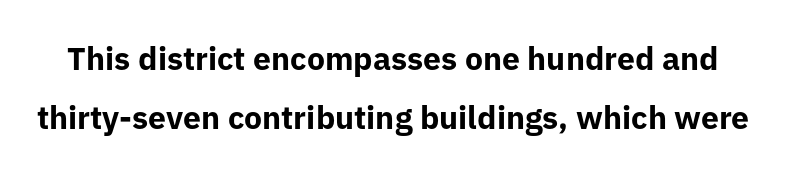
{"serif": "no", "italic": "no", "bold": "yes", "weight": "bold", "width": "normal", "stroke_contrast": "low", "x_height": "medium", "monospaced": "no", "underline": "no", "line_spacing_ratio": 1.84, "letter_spacing": "normal", "letter_spacing_em": 0.0, "glyph_px": 32}
